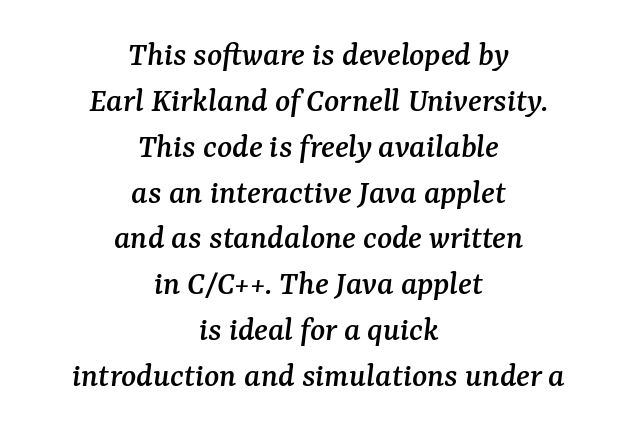
{"serif": "yes", "italic": "yes", "lean": "right", "slant_degrees": 7, "width": "normal", "stroke_contrast": "medium", "x_height": "medium", "monospaced": "no", "underline": "no", "align": "center", "line_spacing": "normal", "line_spacing_ratio": 1.31, "letter_spacing": "normal", "letter_spacing_em": 0.0, "glyph_px": 35}
